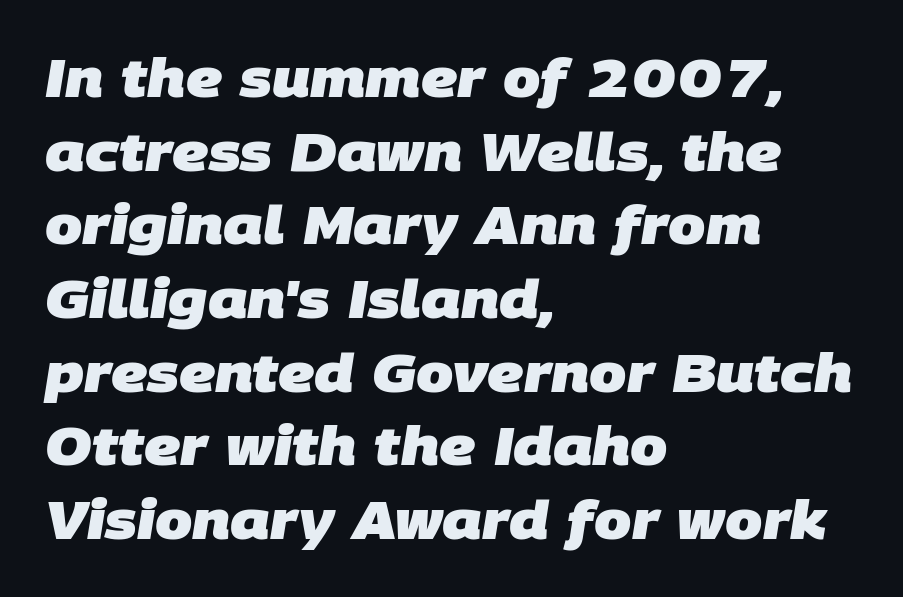
Q: Is the text bold? A: Yes.
Q: Is the typeface a serif or a sans-serif typeface? A: Sans-serif.
Q: Is the text underlined? A: No.
Q: How is the paragraph aligned? A: Left-aligned.
Q: Is the spacing between letters normal or unusually wide? A: Normal.
Q: Is the spacing between lines tight, normal or loose? A: Normal.
Q: Width (condensed, normal, or wide)? A: Normal.
Q: Stroke contrast? A: Low.
Q: x-height? A: Large.
Q: Monospaced? A: No.
